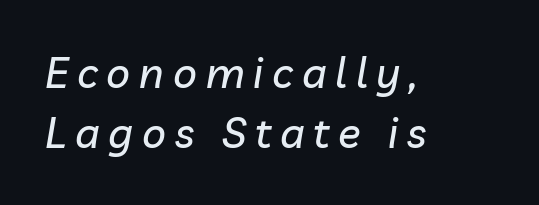
Q: Is the text italic (slanted)? A: Yes, it leans right by about 10 degrees.
Q: Is the text underlined? A: No.
Q: How is the paragraph aligned? A: Left-aligned.
Q: Is the spacing between letters normal or unusually wide? A: Unusually wide.
Q: Is the spacing between lines tight, normal or loose? A: Normal.
Q: Width (condensed, normal, or wide)? A: Normal.
Q: Stroke contrast? A: Low.
Q: x-height? A: Medium.
Q: Monospaced? A: No.
